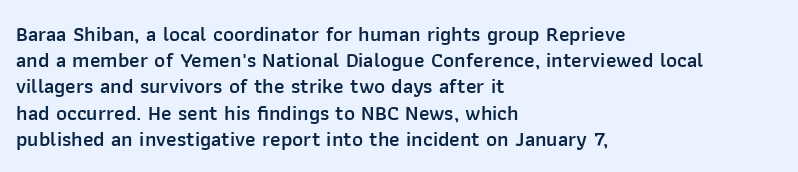
Just letters on the line, the space beneath them empty. Evenly set lines give the paragraph a standard silhouette. Compared with a centered layout, this one pins lines to the left instead. Letter spacing: default.
